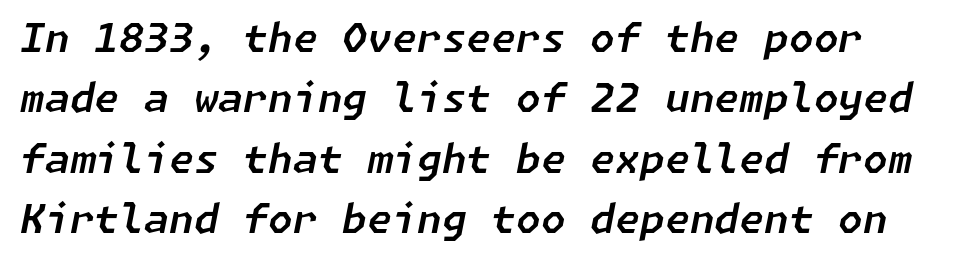
Rendered with sloped, italic letterforms. Just letters on the line, the space beneath them empty. In terms of letterspacing, this is plain default setting. Rows of type keep a routine distance in the vertical direction.
